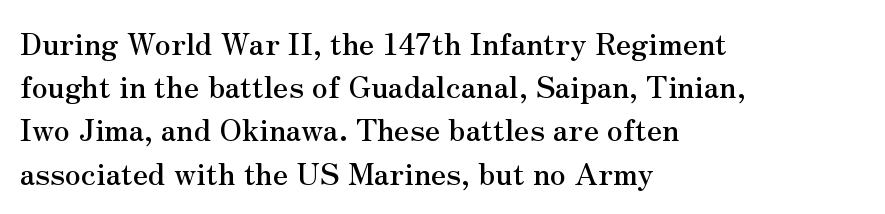
Q: Is the text italic (slanted)? A: No, it is upright.
Q: Is the typeface a serif or a sans-serif typeface? A: Serif.
Q: Is the text underlined? A: No.
Q: How is the paragraph aligned? A: Left-aligned.
Q: Is the spacing between letters normal or unusually wide? A: Normal.
Q: Is the spacing between lines tight, normal or loose? A: Normal.
Q: Width (condensed, normal, or wide)? A: Normal.
Q: Stroke contrast? A: Medium.
Q: x-height? A: Small.
Q: Monospaced? A: No.
